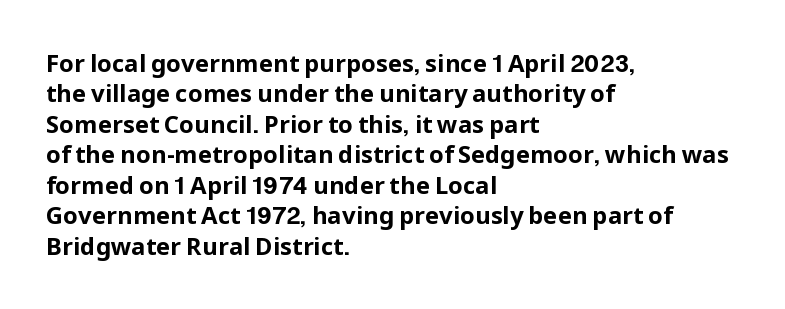
Q: Is the text bold? A: Yes.
Q: Is the text italic (slanted)? A: No, it is upright.
Q: Is the text underlined? A: No.
Q: How is the paragraph aligned? A: Left-aligned.
Q: Is the spacing between letters normal or unusually wide? A: Normal.
Q: Is the spacing between lines tight, normal or loose? A: Normal.
